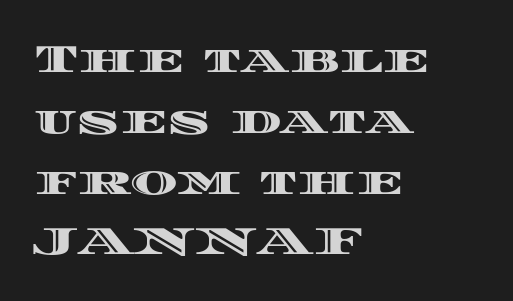
The image shows 40 px wide type, upright; set left-aligned, normal line spacing (1.52x), normal letter spacing, not underlined; a large x-height.
